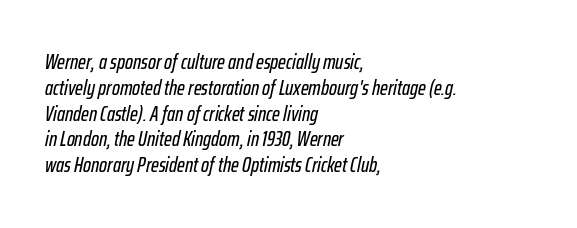
Q: Is the text italic (slanted)? A: Yes, it leans right by about 12 degrees.
Q: Is the text underlined? A: No.
Q: How is the paragraph aligned? A: Left-aligned.
Q: Is the spacing between letters normal or unusually wide? A: Normal.
